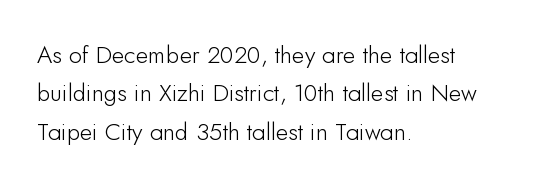
The image shows 24 px text type, upright; set left-aligned, normal line spacing (1.6x), normal letter spacing, not underlined.
